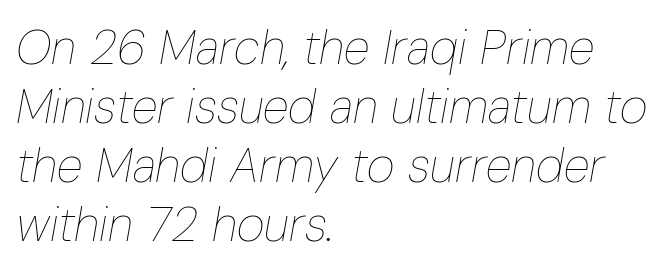
{"italic": "yes", "lean": "right", "slant_degrees": 10, "bold": "no", "weight": "thin", "width": "condensed", "stroke_contrast": "low", "x_height": "medium", "monospaced": "no", "underline": "no", "align": "left", "line_spacing_ratio": 1.23, "letter_spacing": "normal", "letter_spacing_em": 0.0, "glyph_px": 48}
